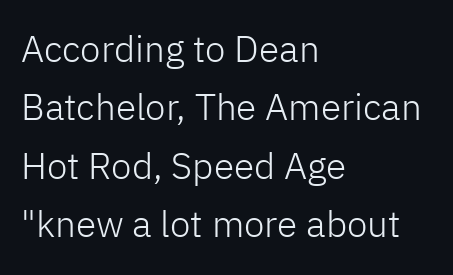
The image shows 37 px light sans-serif type, upright; set left-aligned, normal line spacing (1.58x), normal letter spacing, not underlined; low stroke contrast and a medium x-height.
